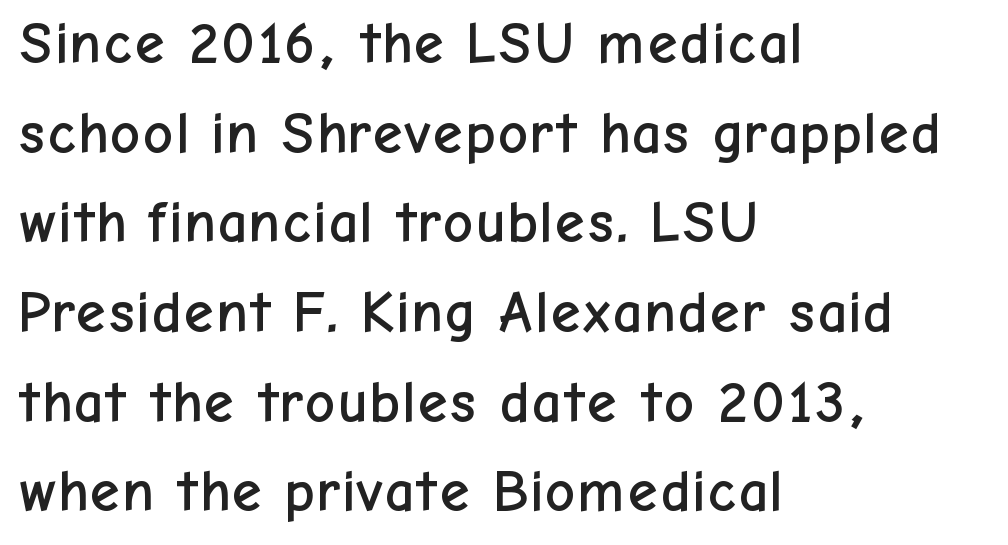
The image shows 59 px sans-serif type, upright; set left-aligned, normal line spacing (1.52x), normal letter spacing, not underlined; low stroke contrast and a medium x-height.
